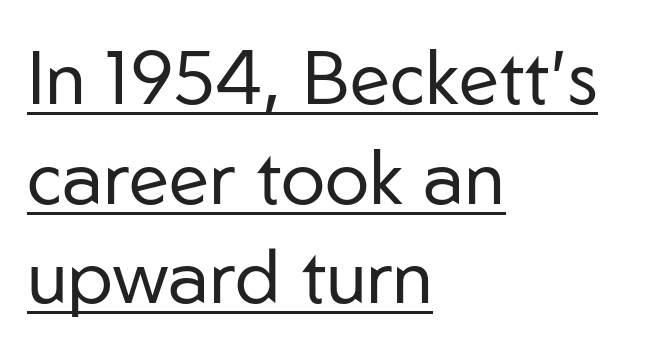
{"serif": "no", "italic": "no", "bold": "no", "weight": "regular", "width": "normal", "stroke_contrast": "low", "x_height": "medium", "monospaced": "no", "underline": "yes", "align": "left", "line_spacing": "normal", "line_spacing_ratio": 1.33, "letter_spacing": "normal", "letter_spacing_em": 0.0, "glyph_px": 75}
